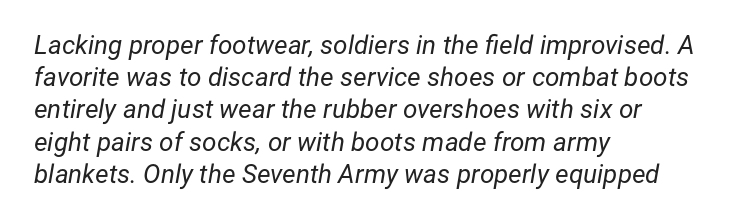
Q: Is the text bold? A: No.
Q: Is the text italic (slanted)? A: Yes, it leans right by about 12 degrees.
Q: Is the text underlined? A: No.
Q: How is the paragraph aligned? A: Left-aligned.
Q: Is the spacing between letters normal or unusually wide? A: Normal.
